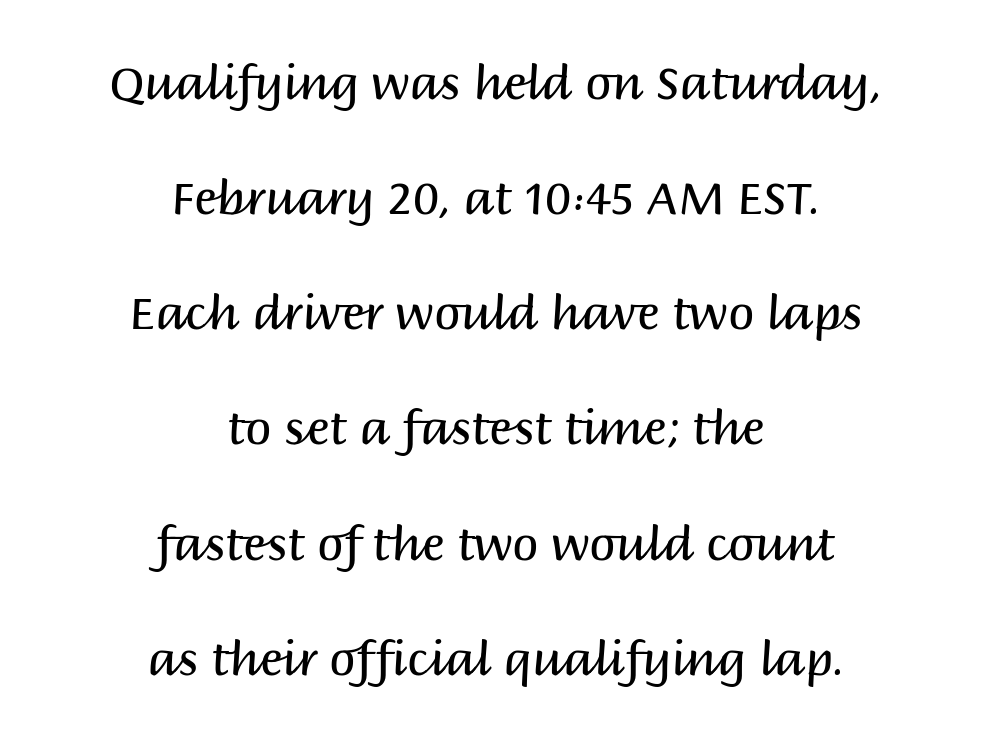
The image shows 47 px regular-weight sans-serif type; set centered, loose line spacing (2.45x), normal letter spacing, not underlined; medium stroke contrast and a large x-height.
